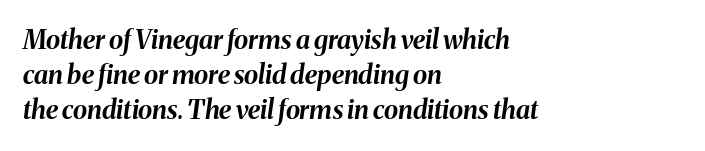
Q: Is the text bold? A: Yes.
Q: Is the text italic (slanted)? A: Yes, it leans right by about 8 degrees.
Q: Is the text underlined? A: No.
Q: How is the paragraph aligned? A: Left-aligned.
Q: Is the spacing between letters normal or unusually wide? A: Normal.
Q: Is the spacing between lines tight, normal or loose? A: Normal.
